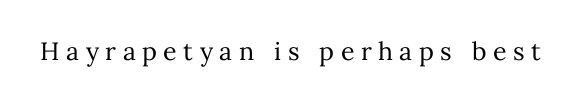
Q: Is the text bold? A: No.
Q: Is the text italic (slanted)? A: No, it is upright.
Q: Is the text underlined? A: No.
Q: Is the spacing between letters normal or unusually wide? A: Unusually wide.
